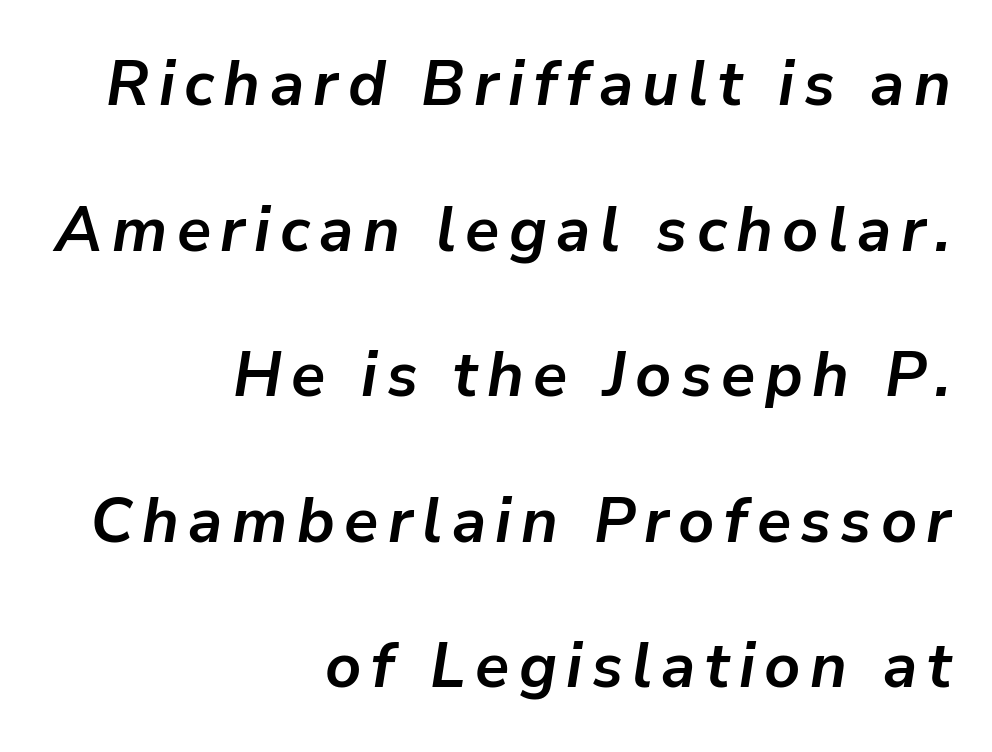
Q: Is the text bold? A: Yes.
Q: Is the text italic (slanted)? A: Yes, it leans right by about 9 degrees.
Q: Is the text underlined? A: No.
Q: How is the paragraph aligned? A: Right-aligned.
Q: Is the spacing between lines tight, normal or loose? A: Loose.
Q: Width (condensed, normal, or wide)? A: Normal.
Q: Stroke contrast? A: Low.
Q: x-height? A: Medium.
Q: Monospaced? A: No.
